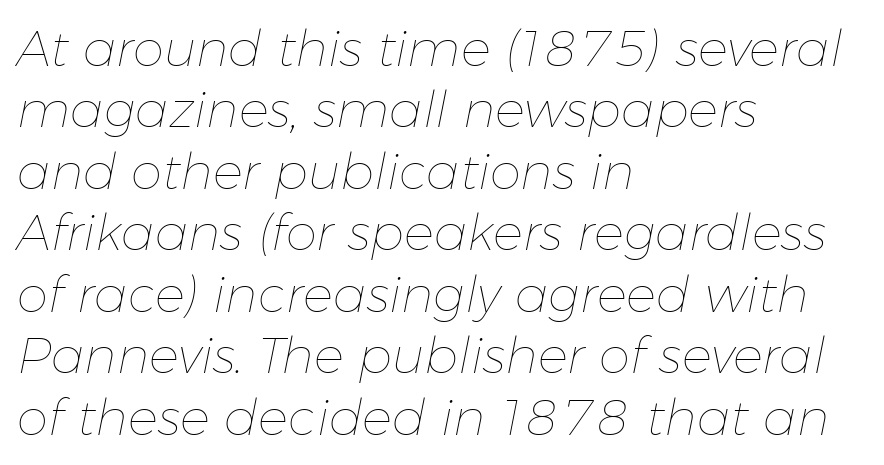
The rendering uses natural spacing where letterforms have individual widths. These lines keep a tight, regular rhythm from letter to letter. Each line starts at the same left margin while the right side varies. Yep, that's italic — everything's leaning. Vertical stems look standard width or narrower in stroke.
